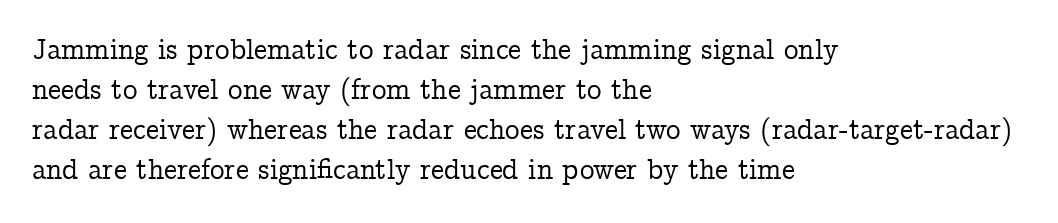
{"serif": "yes", "italic": "no", "width": "normal", "stroke_contrast": "low", "x_height": "medium", "monospaced": "no", "underline": "no", "align": "left", "line_spacing": "normal", "line_spacing_ratio": 1.38, "letter_spacing": "normal", "letter_spacing_em": 0.0, "glyph_px": 29}
